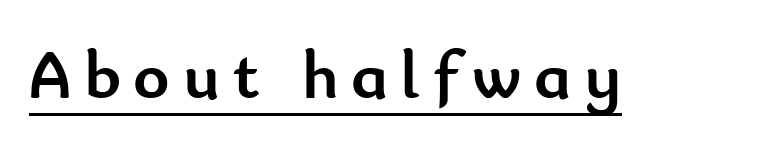
These lines were composed using upright roman letters. These lines are rendered in a variable-pitch font. What decoration does the sample have? An underline. The glyphs in this specimen are sans serif. Is the type bold? Yes — the strokes are clearly thick and heavy.
